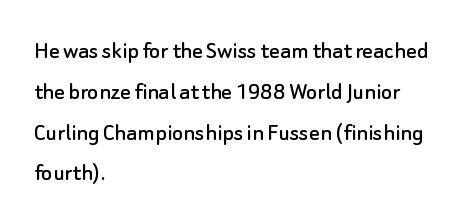
The space between consecutive lines is moderate. This sample uses plain, unmodified letter spacing. Layout note: lines flush left. No italicization has been applied; the sample stays upright. The passage shown is not underscored anywhere.
